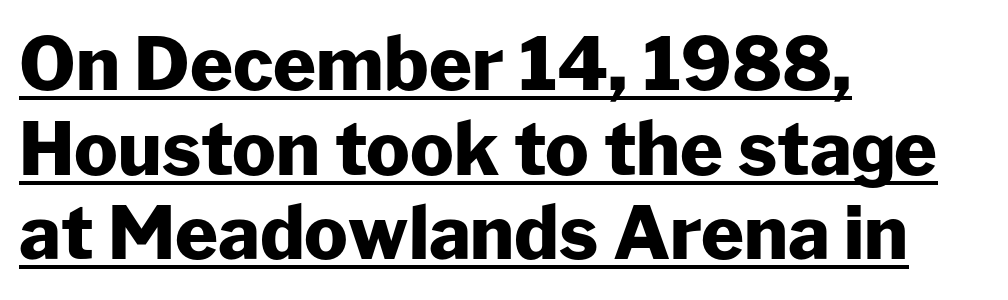
The image shows 73 px heavy sans-serif type, upright; set left-aligned, line spacing 1.16x, normal letter spacing, underlined; low stroke contrast and a medium x-height.
